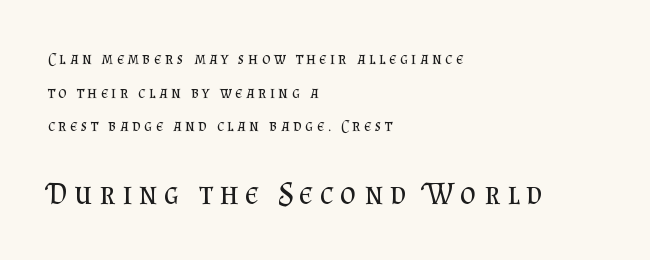
Q: Is the text bold? A: No.
Q: Is the text italic (slanted)? A: No, it is upright.
Q: Is the typeface a serif or a sans-serif typeface? A: Serif.
Q: Is the text underlined? A: No.
Q: How is the paragraph aligned? A: Left-aligned.
Q: Is the spacing between letters normal or unusually wide? A: Unusually wide.
Q: Is the spacing between lines tight, normal or loose? A: Loose.
Q: Which block of text is set in a larger size, the first (top) or the second (bottom)? A: The second (bottom) one.
Q: Width (condensed, normal, or wide)? A: Normal.
Q: Stroke contrast? A: Medium.
Q: x-height? A: Small.
Q: Monospaced? A: No.
